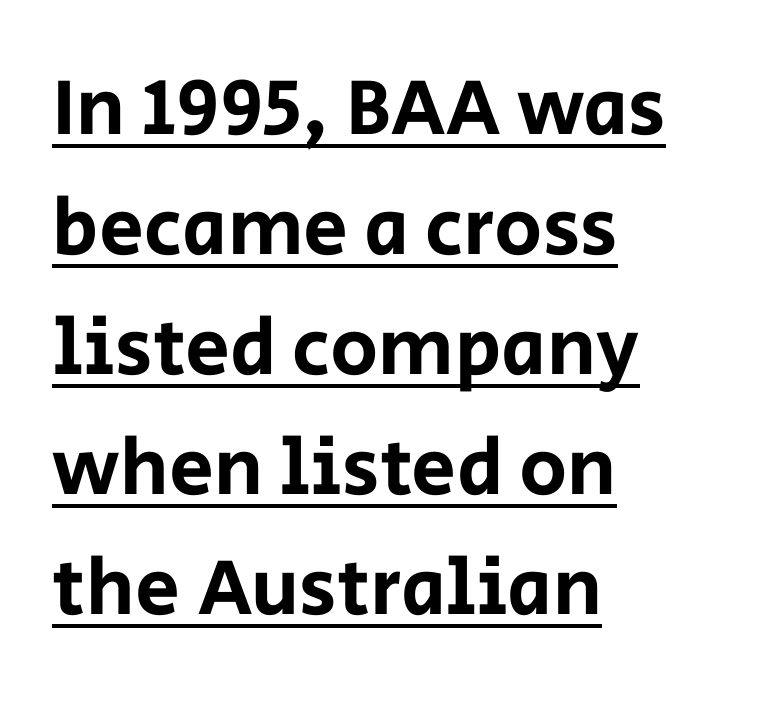
{"serif": "no", "italic": "no", "width": "normal", "stroke_contrast": "low", "x_height": "large", "monospaced": "no", "underline": "yes", "align": "left", "line_spacing": "normal", "line_spacing_ratio": 1.5, "letter_spacing": "normal", "letter_spacing_em": 0.0, "glyph_px": 80}
